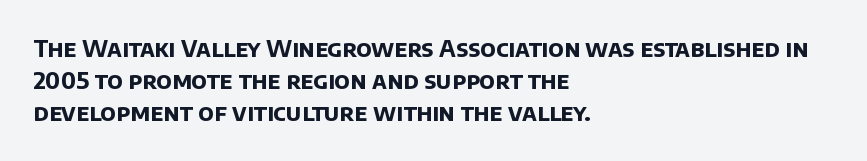
Q: Is the text bold? A: Yes.
Q: Is the text underlined? A: No.
Q: How is the paragraph aligned? A: Left-aligned.
Q: Is the spacing between letters normal or unusually wide? A: Normal.
Q: Is the spacing between lines tight, normal or loose? A: Normal.
